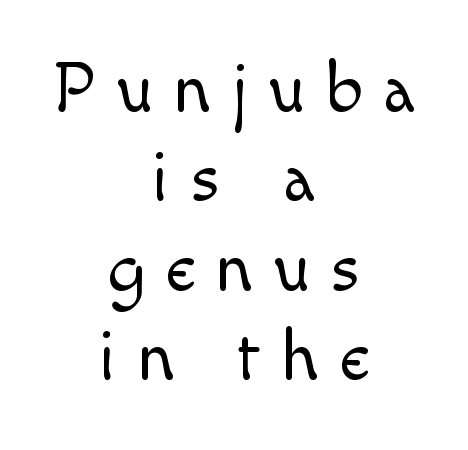
{"serif": "no", "italic": "no", "bold": "no", "weight": "light", "width": "normal", "x_height": "small", "monospaced": "no", "underline": "no", "align": "center", "line_spacing_ratio": 1.24, "letter_spacing": "wide", "letter_spacing_em": 0.28, "glyph_px": 72}
